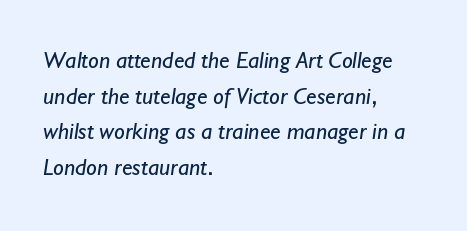
{"bold": "no", "underline": "no", "align": "left", "line_spacing": "normal", "line_spacing_ratio": 1.48, "letter_spacing": "normal", "letter_spacing_em": 0.0, "glyph_px": 24}
